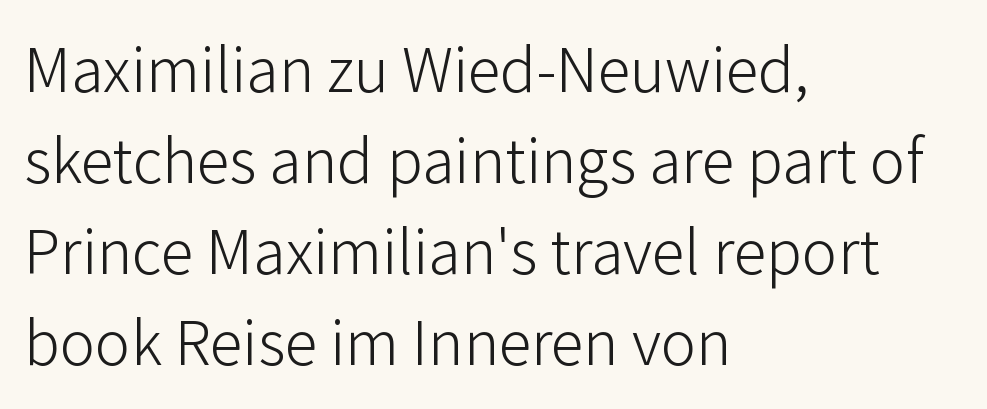
Q: Is the text bold? A: No.
Q: Is the text italic (slanted)? A: No, it is upright.
Q: Is the typeface a serif or a sans-serif typeface? A: Sans-serif.
Q: Is the text underlined? A: No.
Q: How is the paragraph aligned? A: Left-aligned.
Q: Is the spacing between letters normal or unusually wide? A: Normal.
Q: Is the spacing between lines tight, normal or loose? A: Normal.
Q: Width (condensed, normal, or wide)? A: Normal.
Q: Stroke contrast? A: Low.
Q: x-height? A: Medium.
Q: Monospaced? A: No.
